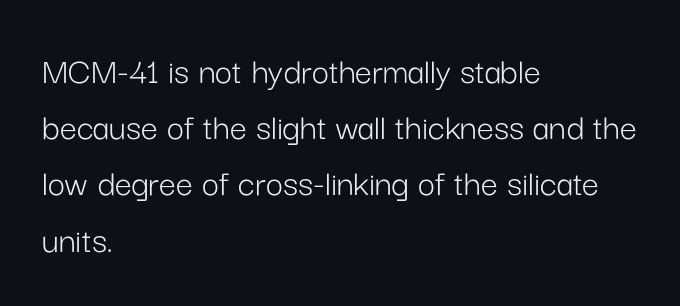
Q: Is the text bold? A: No.
Q: Is the text italic (slanted)? A: No, it is upright.
Q: Is the typeface a serif or a sans-serif typeface? A: Sans-serif.
Q: Is the text underlined? A: No.
Q: How is the paragraph aligned? A: Left-aligned.
Q: Is the spacing between letters normal or unusually wide? A: Normal.
Q: Is the spacing between lines tight, normal or loose? A: Normal.
Q: Width (condensed, normal, or wide)? A: Normal.
Q: Stroke contrast? A: Low.
Q: x-height? A: Medium.
Q: Monospaced? A: No.
